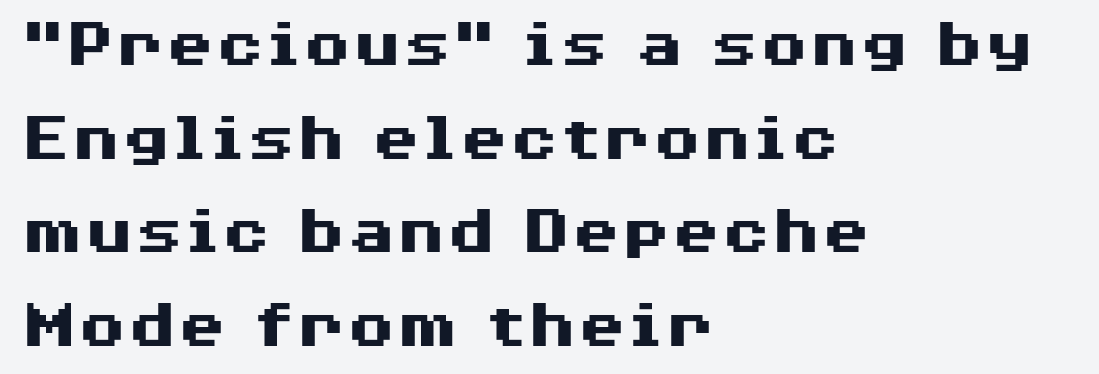
Notice how the stems are strictly vertical — no italics here. Weight check: bold — yes, fully. Underlining? Definitely not there. There is no visible air inserted between adjacent glyphs. The rendering uses natural spacing where letterforms have individual widths.
